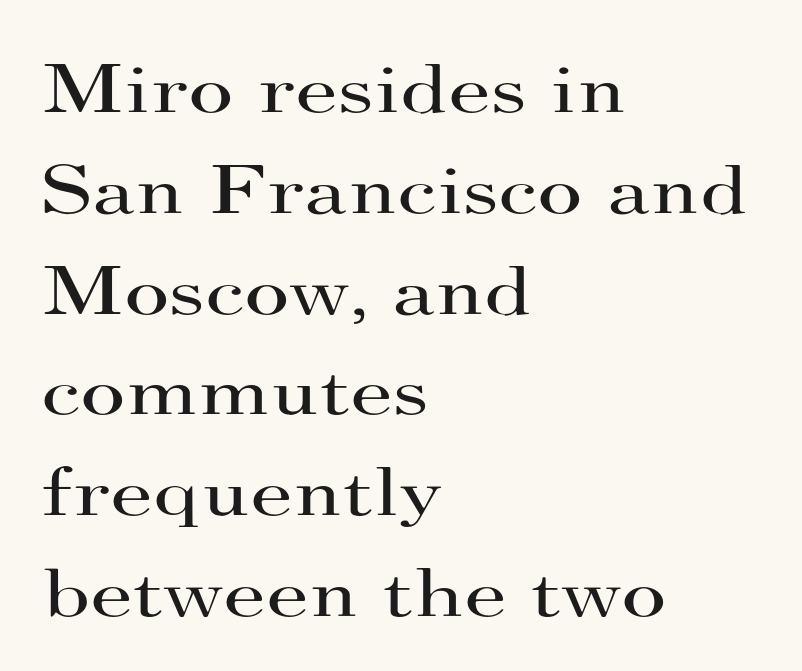
The image shows 70 px regular-weight, wide serif type, upright; set left-aligned, normal line spacing (1.44x), normal letter spacing, not underlined; high stroke contrast and a small x-height.
